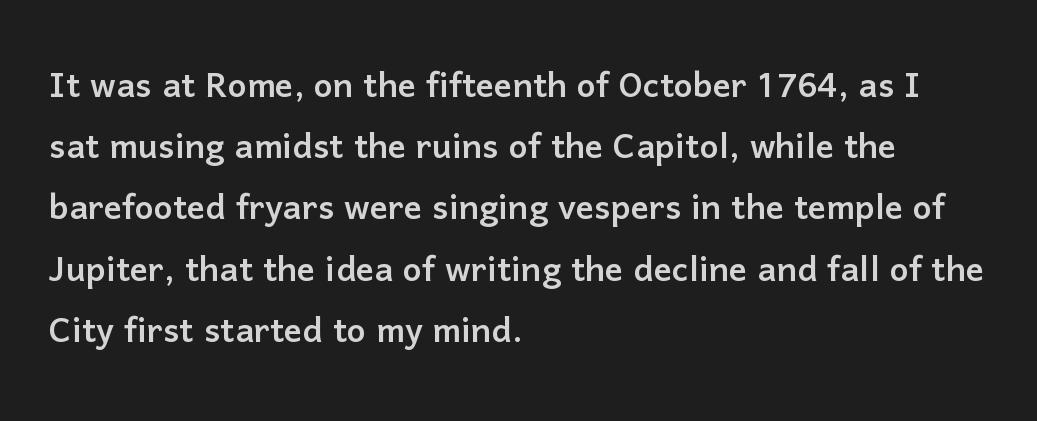
The tracking reads as untouched default to a designer's eye. A sans-serif font was chosen for this passage. Line spacing here is normal. The rag falls on the right side of this text block. The type sits square on the baseline with zero lean. The letters advance in unequal steps, a hallmark of proportional type.
